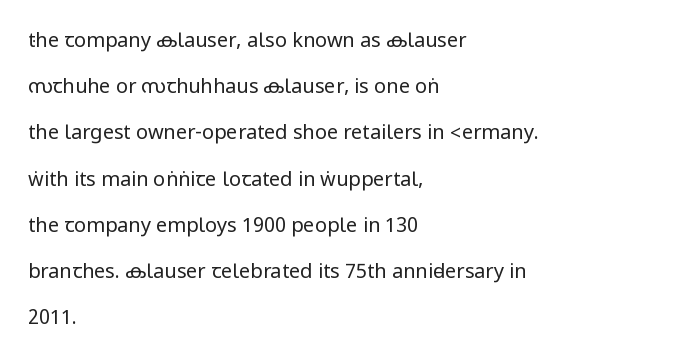
The image shows 20 px text type, upright; set left-aligned, loose line spacing (2.31x), normal letter spacing, not underlined.
